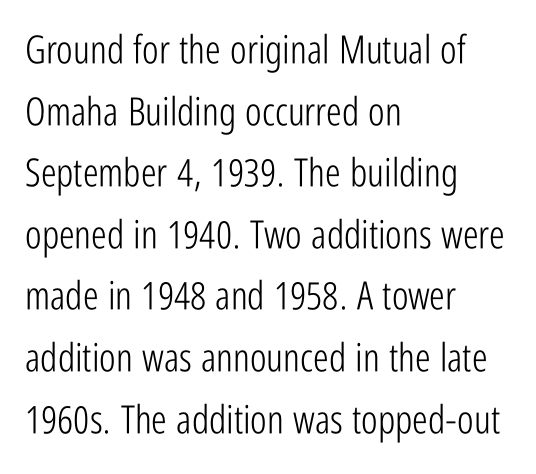
The image shows 39 px light, condensed sans-serif type, upright; set left-aligned, normal line spacing (1.58x), normal letter spacing, not underlined; low stroke contrast and a medium x-height.
